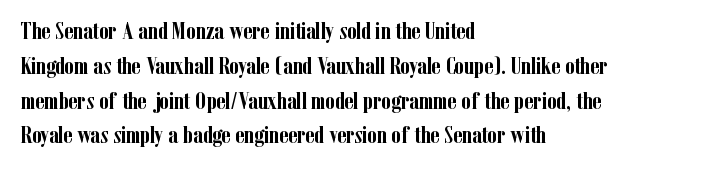
The image shows 24 px bold type, upright; set left-aligned, normal line spacing (1.45x), normal letter spacing, not underlined.
